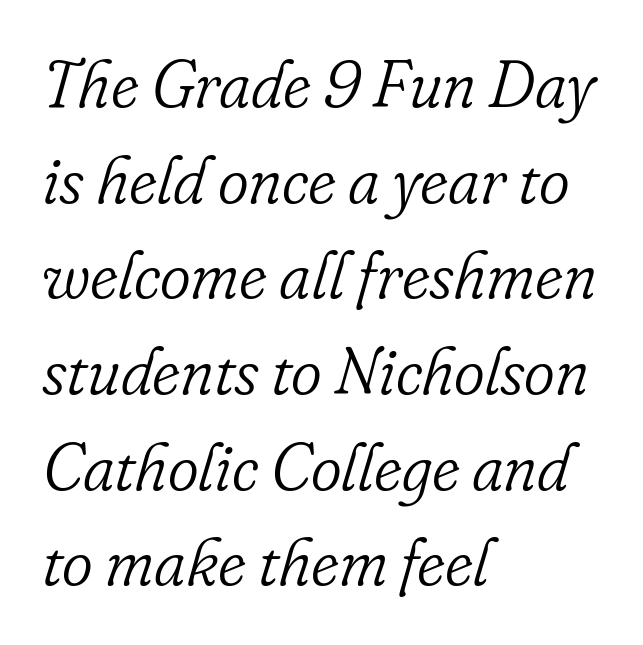
Q: Is the text bold? A: No.
Q: Is the text italic (slanted)? A: Yes, it leans right by about 16 degrees.
Q: Is the typeface a serif or a sans-serif typeface? A: Serif.
Q: Is the text underlined? A: No.
Q: How is the paragraph aligned? A: Left-aligned.
Q: Is the spacing between letters normal or unusually wide? A: Normal.
Q: Is the spacing between lines tight, normal or loose? A: Normal.
Q: Width (condensed, normal, or wide)? A: Normal.
Q: Stroke contrast? A: Low.
Q: x-height? A: Small.
Q: Monospaced? A: No.
